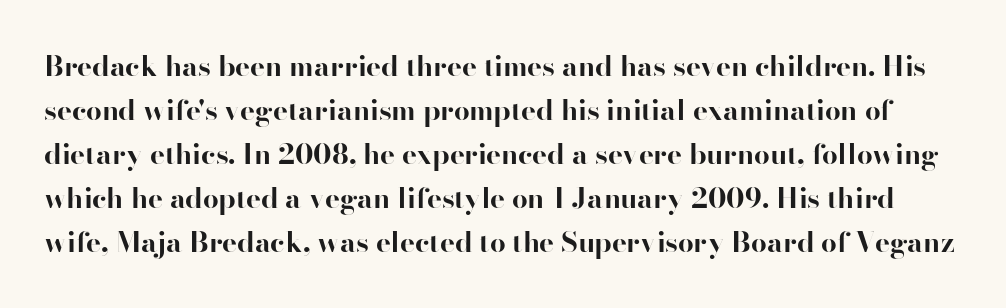
{"serif": "yes", "italic": "no", "bold": "yes", "weight": "bold", "width": "normal", "stroke_contrast": "high", "x_height": "small", "monospaced": "no", "underline": "no", "line_spacing": "normal", "line_spacing_ratio": 1.57, "letter_spacing": "normal", "letter_spacing_em": 0.0, "glyph_px": 28}
